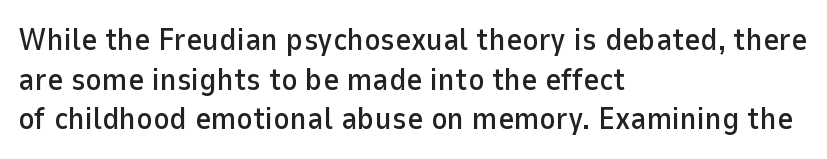
The image shows 31 px sans-serif type, upright; set left-aligned, normal line spacing (1.28x), normal letter spacing, not underlined; low stroke contrast and a medium x-height.
